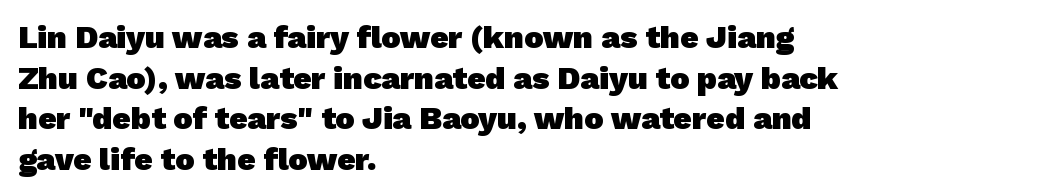
Q: Is the text bold? A: Yes.
Q: Is the typeface a serif or a sans-serif typeface? A: Sans-serif.
Q: Is the text underlined? A: No.
Q: How is the paragraph aligned? A: Left-aligned.
Q: Is the spacing between letters normal or unusually wide? A: Normal.
Q: Is the spacing between lines tight, normal or loose? A: Normal.
Q: Width (condensed, normal, or wide)? A: Normal.
Q: Stroke contrast? A: Low.
Q: x-height? A: Medium.
Q: Monospaced? A: No.
